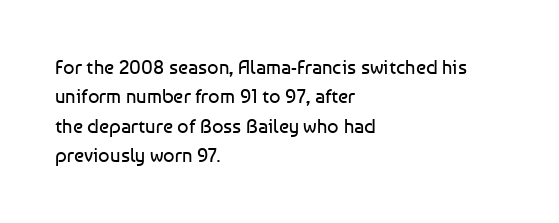
Q: Is the text bold? A: No.
Q: Is the text italic (slanted)? A: No, it is upright.
Q: Is the text underlined? A: No.
Q: How is the paragraph aligned? A: Left-aligned.
Q: Is the spacing between letters normal or unusually wide? A: Normal.
Q: Is the spacing between lines tight, normal or loose? A: Normal.
